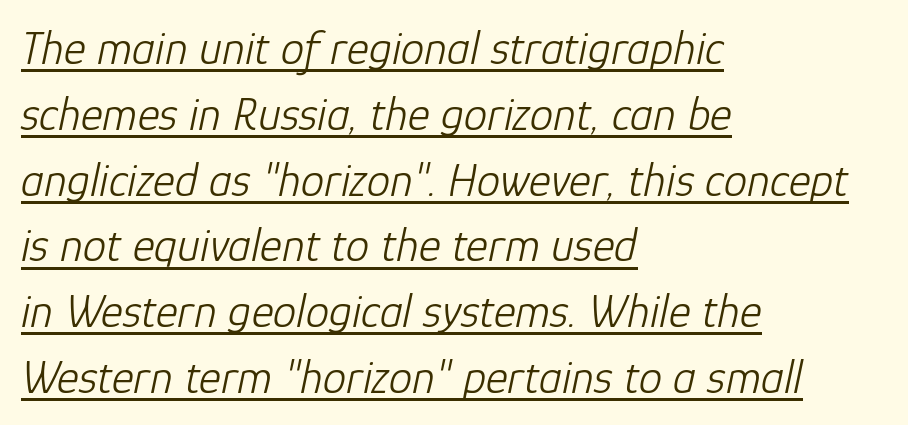
{"italic": "yes", "lean": "right", "slant_degrees": 12, "bold": "no", "weight": "light", "width": "normal", "stroke_contrast": "low", "x_height": "medium", "monospaced": "no", "underline": "yes", "align": "left", "line_spacing": "normal", "line_spacing_ratio": 1.4, "letter_spacing": "normal", "letter_spacing_em": 0.0, "glyph_px": 47}
